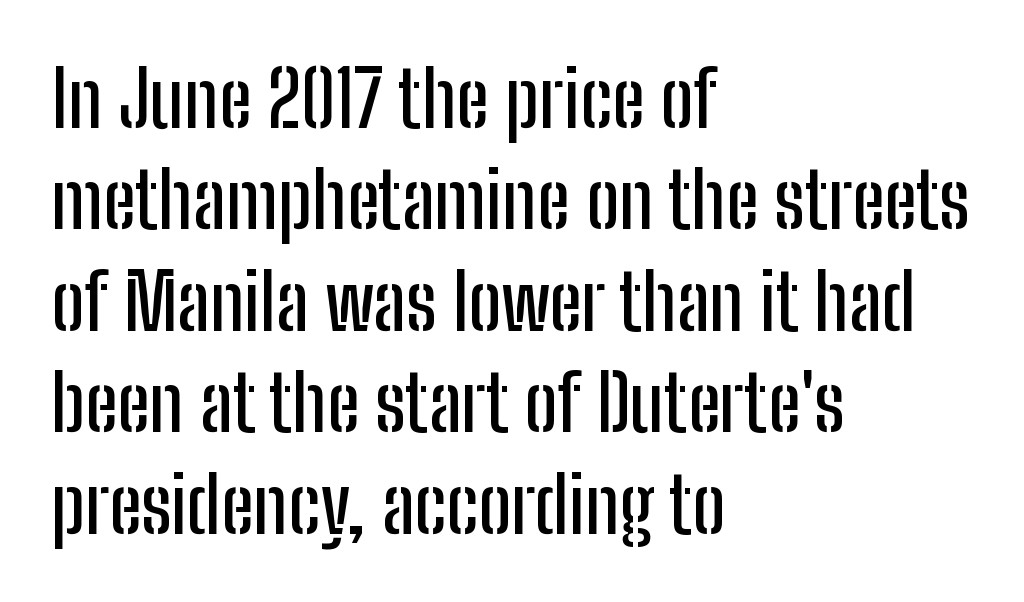
{"serif": "no", "italic": "no", "width": "condensed", "stroke_contrast": "low", "x_height": "medium", "monospaced": "no", "underline": "no", "align": "left", "line_spacing": "normal", "line_spacing_ratio": 1.3, "letter_spacing": "normal", "letter_spacing_em": 0.0, "glyph_px": 78}
